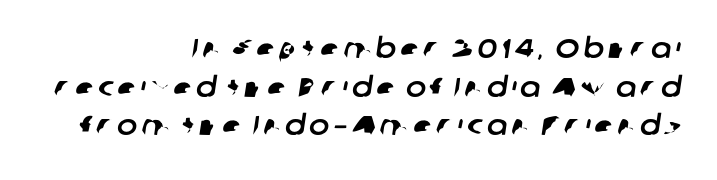
The image shows 27 px text type; set right-aligned, normal line spacing (1.43x), not underlined.
